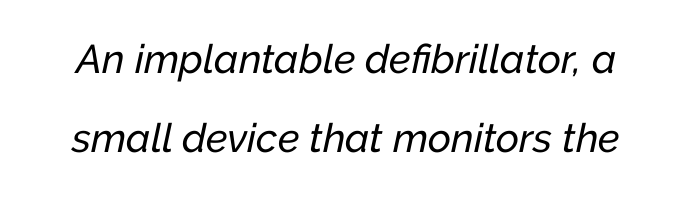
The image shows 40 px text type, italic (leaning right); set loose line spacing (1.97x), normal letter spacing, not underlined; low stroke contrast and a medium x-height.
